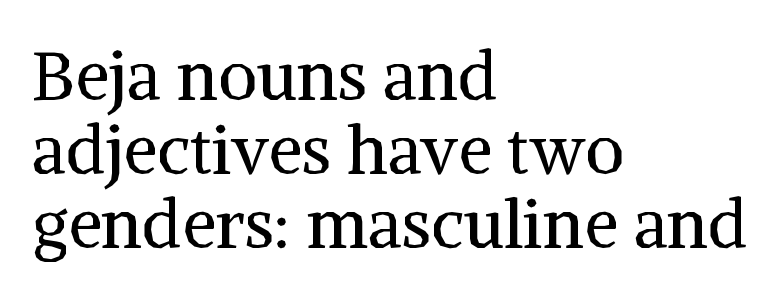
The compositor pushed each line to the left boundary. Summary of weight: not heavy and not bold. Tracking here is standard; glyphs follow each other at the usual distance. In terms of leading, this rendering errs on the cramped side. This is the regular roman posture of the typeface.
